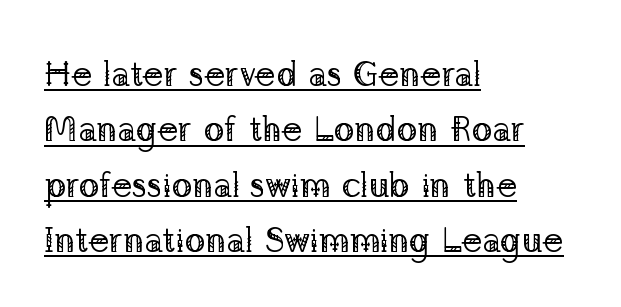
{"serif": "yes", "italic": "no", "bold": "no", "weight": "regular", "width": "normal", "stroke_contrast": "low", "x_height": "medium", "monospaced": "no", "underline": "yes", "align": "left", "line_spacing": "normal", "line_spacing_ratio": 1.58, "letter_spacing": "normal", "letter_spacing_em": 0.0, "glyph_px": 35}
